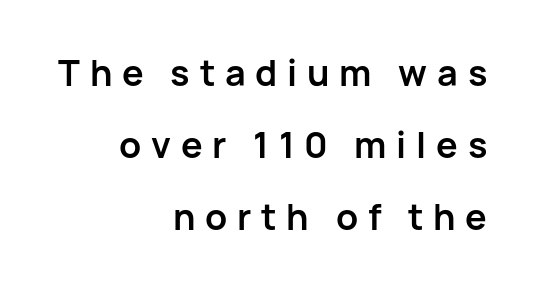
Q: Is the text bold? A: Yes.
Q: Is the text italic (slanted)? A: No, it is upright.
Q: Is the typeface a serif or a sans-serif typeface? A: Sans-serif.
Q: Is the text underlined? A: No.
Q: How is the paragraph aligned? A: Right-aligned.
Q: Is the spacing between letters normal or unusually wide? A: Unusually wide.
Q: Is the spacing between lines tight, normal or loose? A: Loose.
Q: Width (condensed, normal, or wide)? A: Normal.
Q: Stroke contrast? A: Low.
Q: x-height? A: Medium.
Q: Monospaced? A: No.
